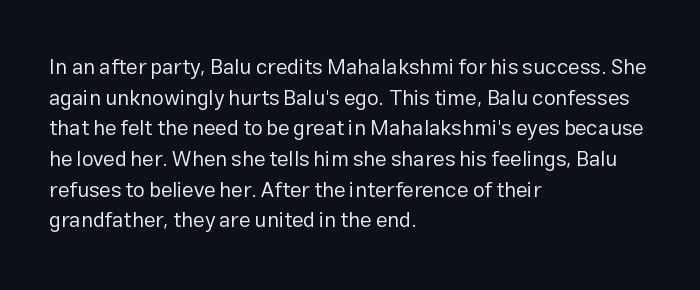
Q: Is the text bold? A: No.
Q: Is the text italic (slanted)? A: No, it is upright.
Q: Is the text underlined? A: No.
Q: How is the paragraph aligned? A: Left-aligned.
Q: Is the spacing between letters normal or unusually wide? A: Normal.
Q: Is the spacing between lines tight, normal or loose? A: Normal.
